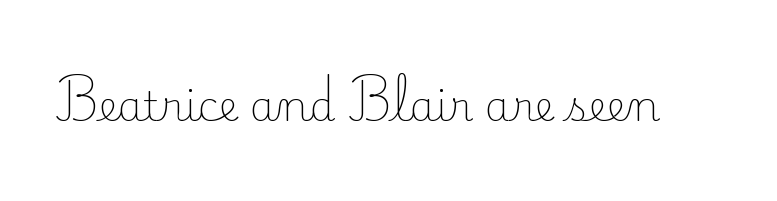
The image shows 41 px light serif type, upright; set normal letter spacing, not underlined; low stroke contrast and a small x-height.
